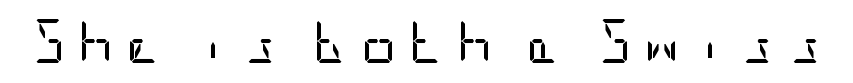
The image shows 43 px regular-weight, condensed sans-serif type, upright; set unusually wide letter spacing (+0.3 em), not underlined; low stroke contrast and a large x-height.
